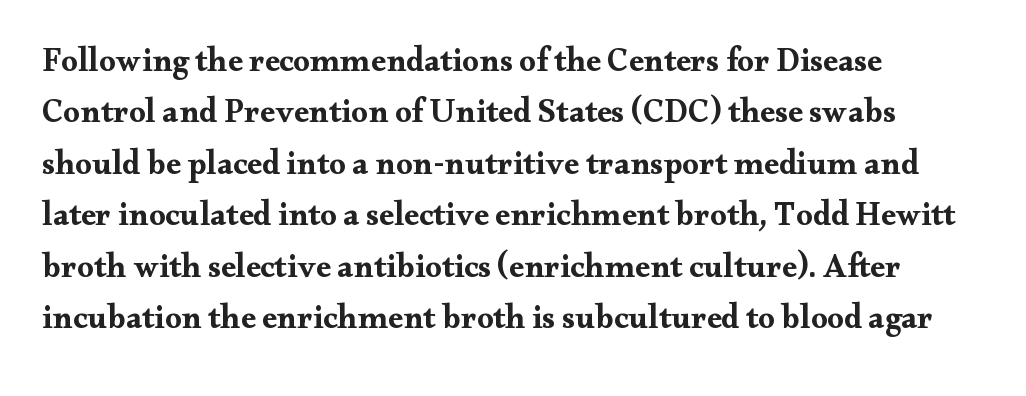
It's the straight-up-and-down kind of type. The rendering uses a moderate line-height, typical for paragraphs. Caption: bold face, heavy strokes. The lines are quadded left. Unmarked baselines from the first word to the last. Old-style or modern, the face here clearly has serifs.
